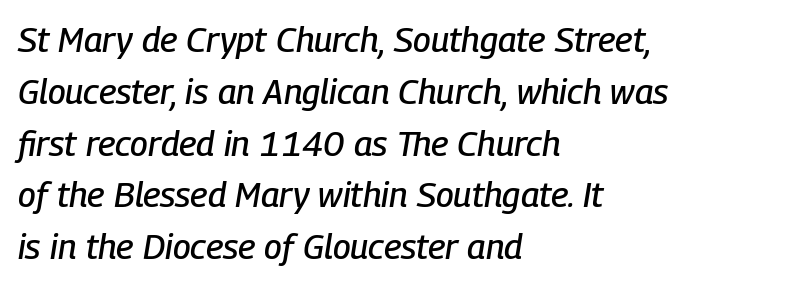
{"italic": "yes", "lean": "right", "slant_degrees": 9, "width": "condensed", "stroke_contrast": "low", "x_height": "medium", "monospaced": "no", "underline": "no", "align": "left", "line_spacing": "normal", "line_spacing_ratio": 1.48, "letter_spacing": "normal", "letter_spacing_em": 0.0, "glyph_px": 35}
